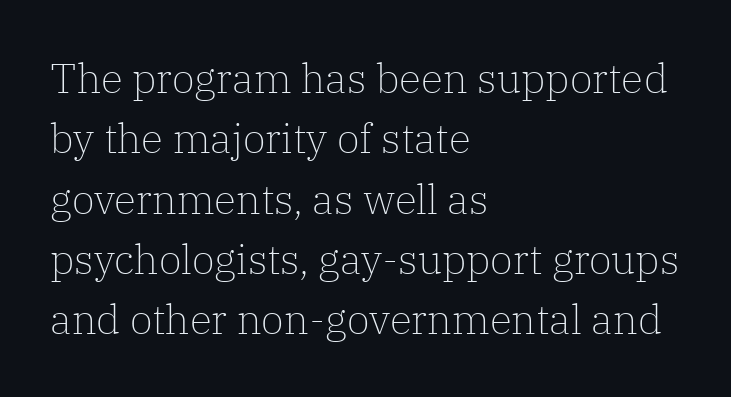
The image shows 41 px light serif type, upright; set left-aligned, normal line spacing (1.47x), normal letter spacing, not underlined; low stroke contrast and a medium x-height.
